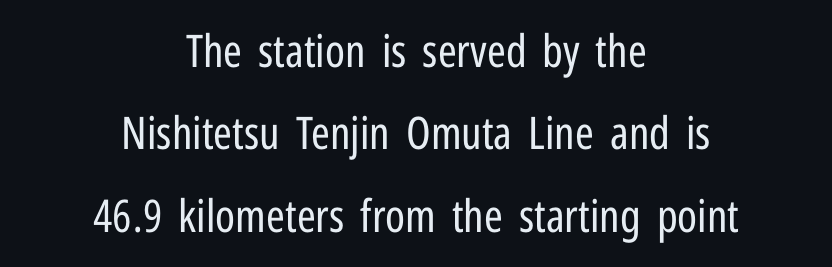
The image shows 45 px regular-weight, condensed sans-serif type, upright; set centered, line spacing 1.83x, normal letter spacing, not underlined; low stroke contrast and a medium x-height.
